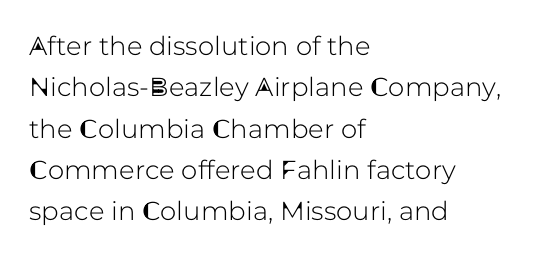
Q: Is the text italic (slanted)? A: No, it is upright.
Q: Is the text underlined? A: No.
Q: How is the paragraph aligned? A: Left-aligned.
Q: Is the spacing between letters normal or unusually wide? A: Normal.
Q: Is the spacing between lines tight, normal or loose? A: Normal.
